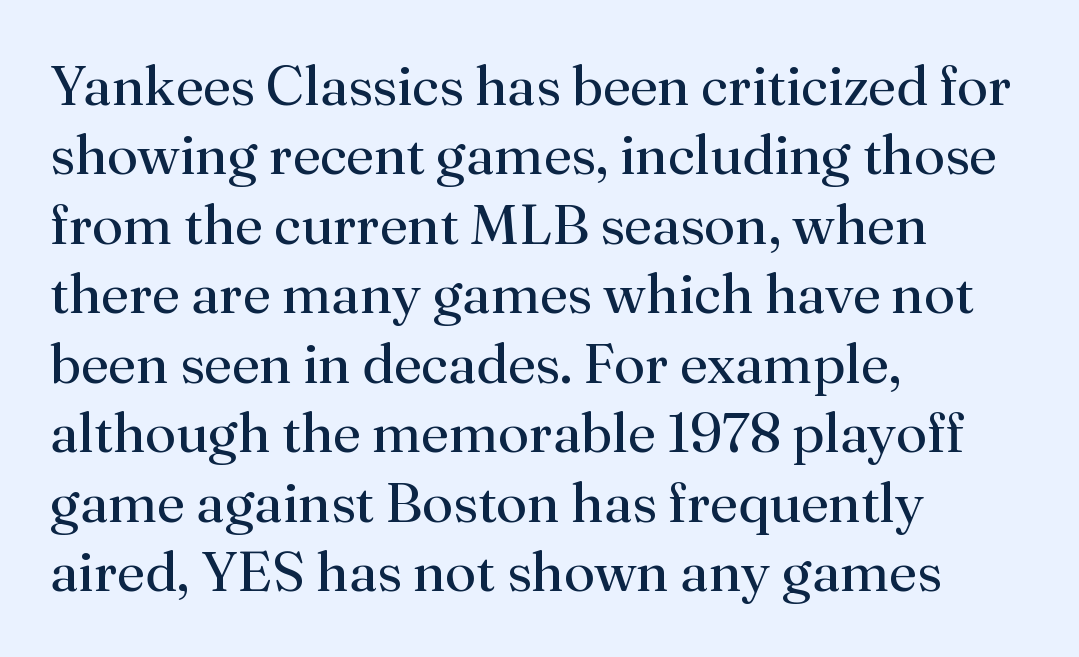
{"serif": "yes", "italic": "no", "bold": "no", "weight": "regular", "width": "normal", "stroke_contrast": "medium", "x_height": "small", "monospaced": "no", "underline": "no", "align": "left", "line_spacing_ratio": 1.24, "letter_spacing": "normal", "letter_spacing_em": 0.0, "glyph_px": 56}
